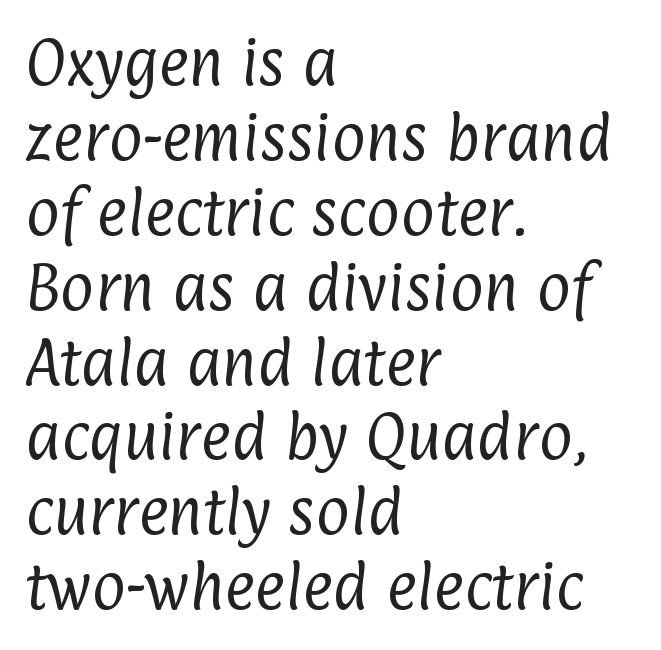
Q: Is the text bold? A: No.
Q: Is the typeface a serif or a sans-serif typeface? A: Sans-serif.
Q: Is the text underlined? A: No.
Q: How is the paragraph aligned? A: Left-aligned.
Q: Is the spacing between letters normal or unusually wide? A: Normal.
Q: Is the spacing between lines tight, normal or loose? A: Normal.
Q: Width (condensed, normal, or wide)? A: Condensed.
Q: Stroke contrast? A: Low.
Q: x-height? A: Medium.
Q: Monospaced? A: No.
